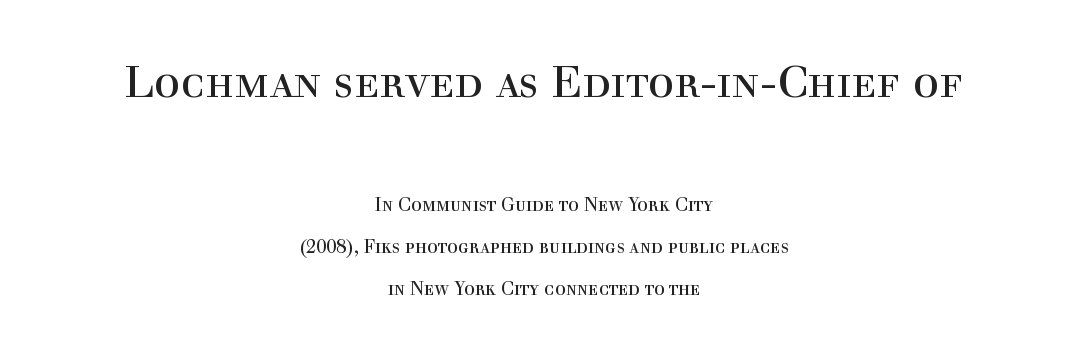
Q: Is the text bold? A: No.
Q: Is the text italic (slanted)? A: No, it is upright.
Q: Is the typeface a serif or a sans-serif typeface? A: Serif.
Q: Is the text underlined? A: No.
Q: How is the paragraph aligned? A: Centered.
Q: Is the spacing between letters normal or unusually wide? A: Normal.
Q: Is the spacing between lines tight, normal or loose? A: Loose.
Q: Which block of text is set in a larger size, the first (top) or the second (bottom)? A: The first (top) one.
Q: Width (condensed, normal, or wide)? A: Normal.
Q: x-height? A: Medium.
Q: Monospaced? A: No.
